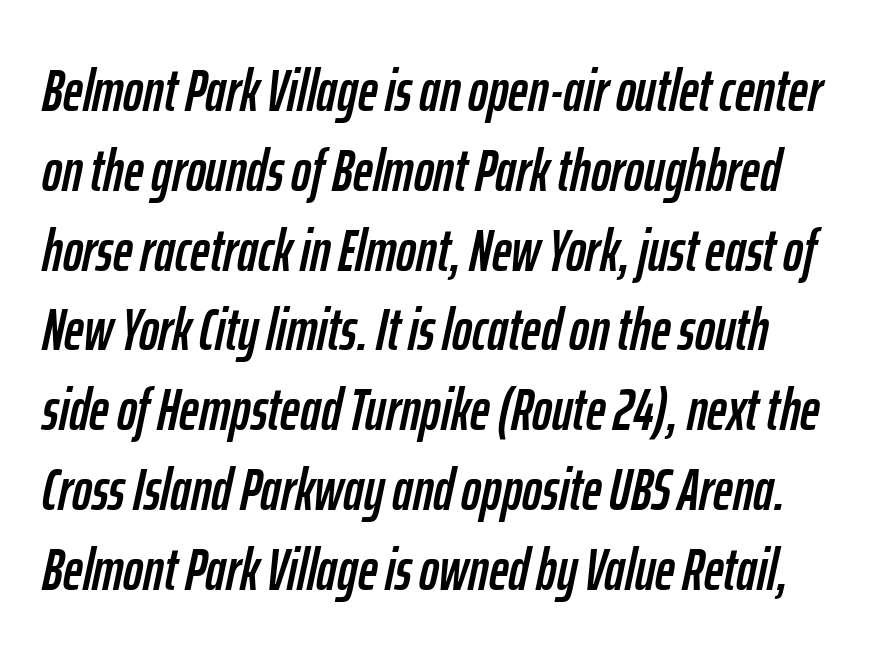
Type without underlining. The tracking reads as untouched default to a designer's eye. Regarding leading, the lines here are spaced in the standard way. Is this a fixed-width face? No — the glyphs have proportional, varying widths. Designer's note — italics engaged.
